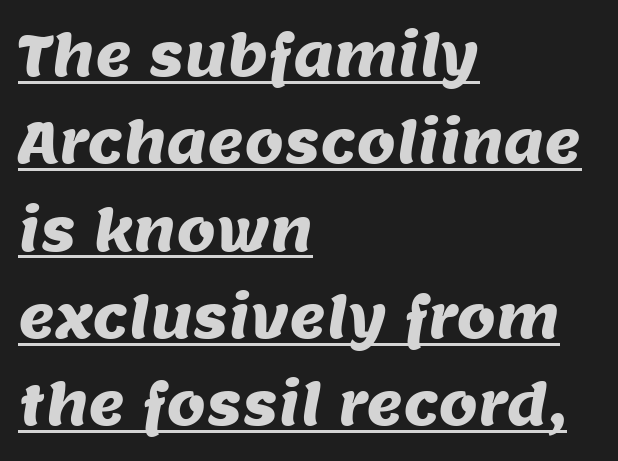
Q: Is the typeface a serif or a sans-serif typeface? A: Sans-serif.
Q: Is the text underlined? A: Yes.
Q: How is the paragraph aligned? A: Left-aligned.
Q: Is the spacing between letters normal or unusually wide? A: Normal.
Q: Is the spacing between lines tight, normal or loose? A: Normal.
Q: Width (condensed, normal, or wide)? A: Normal.
Q: Stroke contrast? A: Medium.
Q: x-height? A: Large.
Q: Monospaced? A: No.
